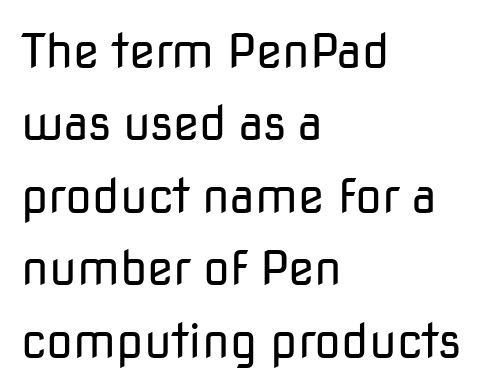
Stroke mass is kept to a normal reading level or below. This is the regular roman posture of the typeface. Leading: standard. Caption: standard tracking, unaltered. A classic flush-left, rag-right setting is used for this passage.
